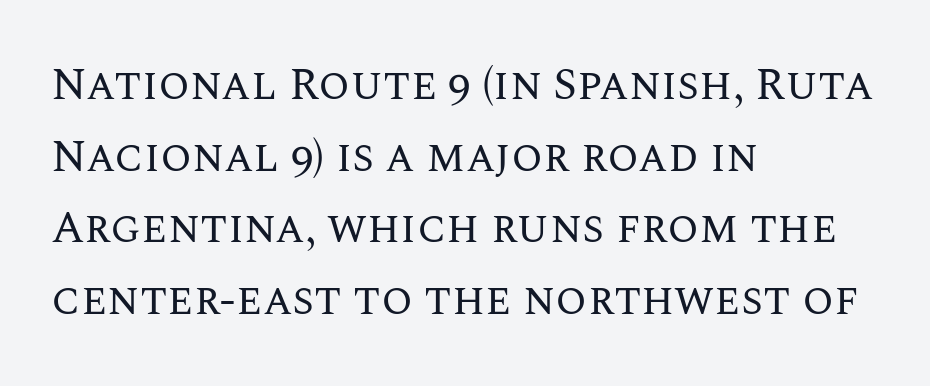
Q: Is the text bold? A: No.
Q: Is the text italic (slanted)? A: No, it is upright.
Q: Is the text underlined? A: No.
Q: How is the paragraph aligned? A: Left-aligned.
Q: Is the spacing between letters normal or unusually wide? A: Normal.
Q: Is the spacing between lines tight, normal or loose? A: Normal.
Q: Width (condensed, normal, or wide)? A: Normal.
Q: Stroke contrast? A: Medium.
Q: x-height? A: Large.
Q: Monospaced? A: No.
